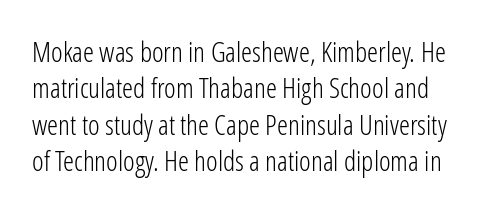
Font category for this specimen: sans-serif. The tracking reads as untouched default to a designer's eye. The font sits on the lighter half of the weight spectrum, regular included. Only glyphs here, with clear space below each row.
